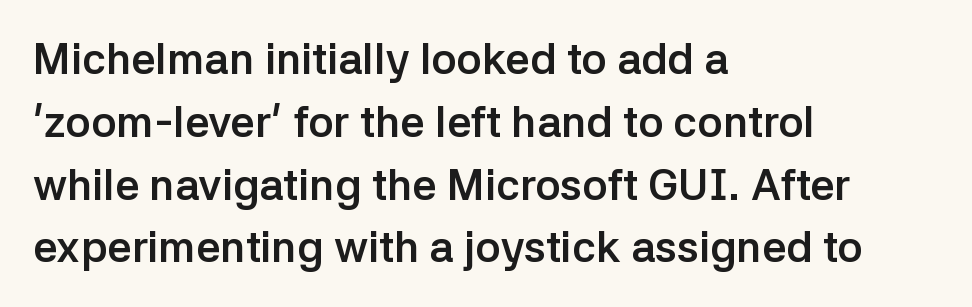
The image shows 43 px semibold sans-serif type, upright; set left-aligned, normal line spacing (1.46x), normal letter spacing, not underlined; low stroke contrast and a medium x-height.
